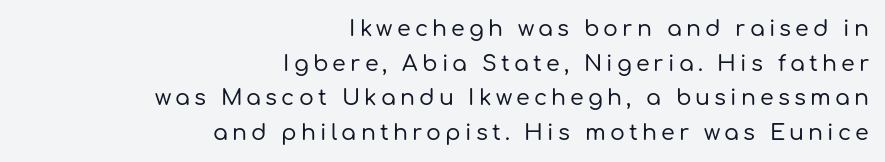
Q: Is the text italic (slanted)? A: No, it is upright.
Q: Is the text underlined? A: No.
Q: How is the paragraph aligned? A: Right-aligned.
Q: Is the spacing between lines tight, normal or loose? A: Normal.
